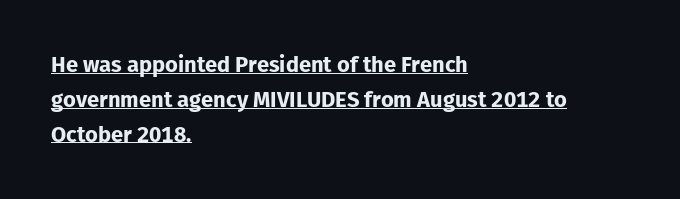
Q: Is the text bold? A: Yes.
Q: Is the text italic (slanted)? A: No, it is upright.
Q: Is the text underlined? A: Yes.
Q: How is the paragraph aligned? A: Left-aligned.
Q: Is the spacing between letters normal or unusually wide? A: Normal.
Q: Is the spacing between lines tight, normal or loose? A: Normal.
